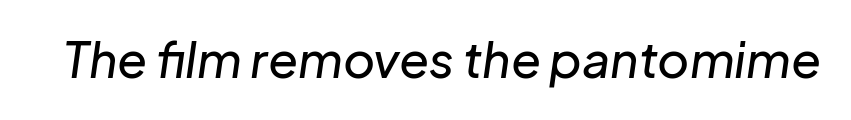
{"italic": "yes", "lean": "right", "slant_degrees": 8, "width": "normal", "stroke_contrast": "low", "x_height": "medium", "monospaced": "no", "underline": "no", "letter_spacing": "normal", "letter_spacing_em": 0.0, "glyph_px": 49}
